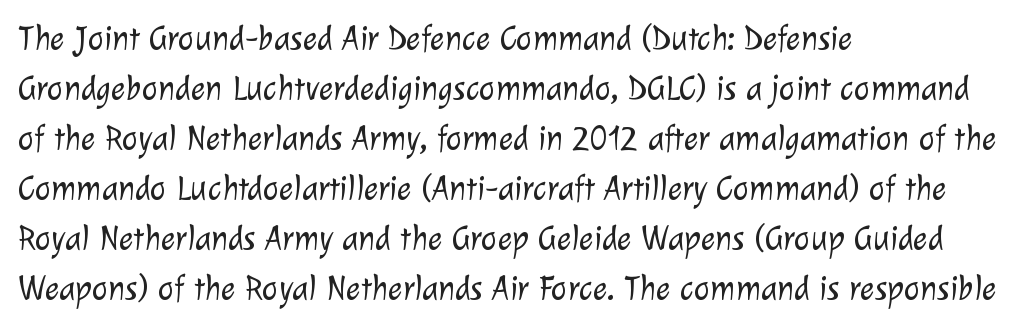
The font sits on the lighter half of the weight spectrum, regular included. The tracking reads as untouched default to a designer's eye. Compared with a centered layout, this one pins lines to the left instead. Interline gaps are of average width in this sample. Classification — sans serif. Looks like regular typesetting: each glyph gets only the width it needs.
